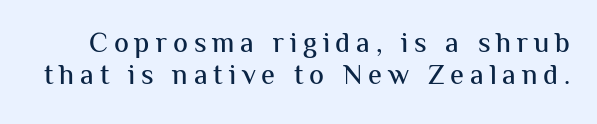
Q: Is the text italic (slanted)? A: No, it is upright.
Q: Is the typeface a serif or a sans-serif typeface? A: Sans-serif.
Q: Is the text underlined? A: No.
Q: Is the spacing between letters normal or unusually wide? A: Unusually wide.
Q: Is the spacing between lines tight, normal or loose? A: Tight.
Q: Width (condensed, normal, or wide)? A: Normal.
Q: Stroke contrast? A: Medium.
Q: x-height? A: Medium.
Q: Monospaced? A: No.
